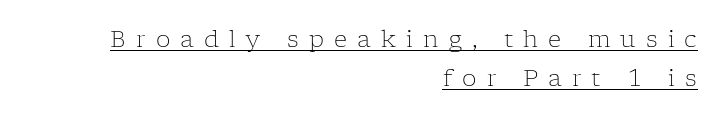
The image shows 23 px text type, upright; set right-aligned, line spacing 1.71x, unusually wide letter spacing (+0.44 em), underlined.
